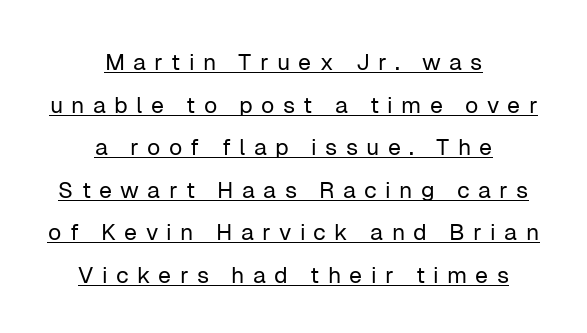
The image shows 23 px text type, upright; set centered, line spacing 1.85x, unusually wide letter spacing (+0.36 em), underlined.
